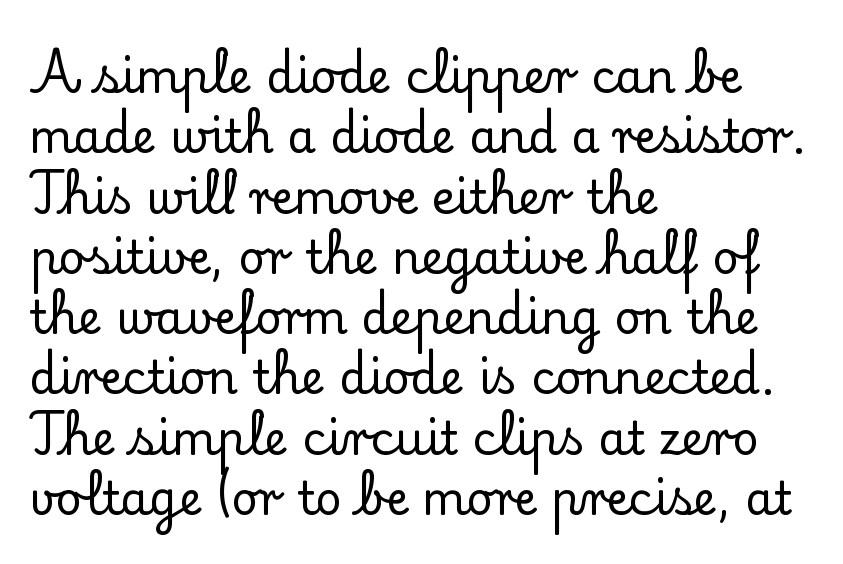
How are the letters spaced? Ordinarily, with no added tracking. Vertical spacing — default. You could not count columns in this text — the font is proportionally spaced. Clear beneath every line of the passage. In terms of letterform style, serifs are clearly present. The lettering stays uniformly vertical, giving the passage a roman look.
